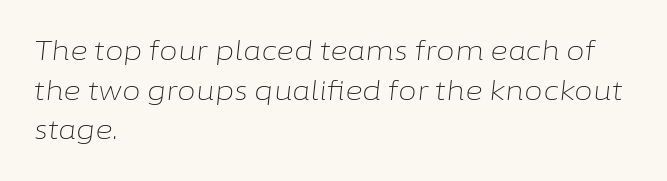
Unmarked baselines from the first word to the last. Style check: oblique. Line starts are locked; line ends wander. The typesetting does not lean heavy: it is not bold. Regarding leading, the lines here are spaced in the standard way. Spacing between characters is what you'd get straight out of the box.
